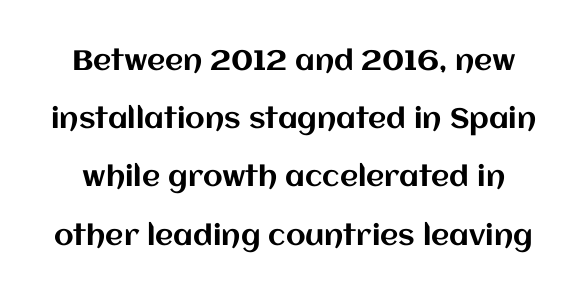
You could not count columns in this text — the font is proportionally spaced. The passage shown stacks its lines with a broad gap. The type sits square on the baseline with zero lean. The area under the type is left untouched.
